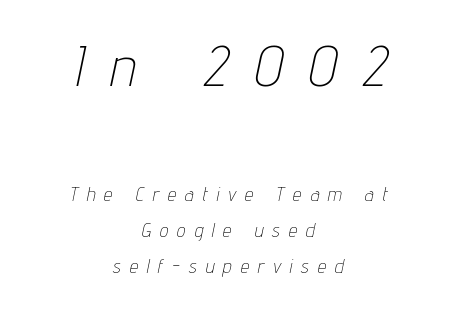
The paragraph shown floats in the horizontal middle. A typesetter would call this heavily tracked-out type. These glyphs show unthickened strokes, regular width or finer. Notice how the stems are inclined rather than vertical — that's the hallmark of italics.
